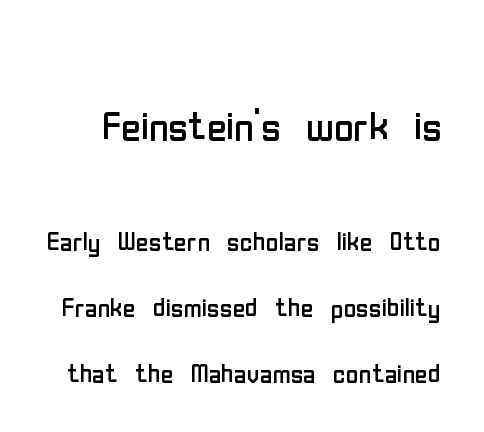
The image shows 53 px regular-weight, condensed sans-serif type, upright; set line spacing 1.89x, normal letter spacing, not underlined; the first (top) block is 1.51x larger; low stroke contrast and a medium x-height.
